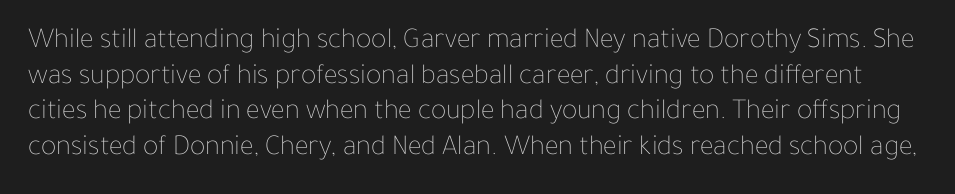
Q: Is the text bold? A: No.
Q: Is the text italic (slanted)? A: No, it is upright.
Q: Is the text underlined? A: No.
Q: Is the spacing between letters normal or unusually wide? A: Normal.
Q: Width (condensed, normal, or wide)? A: Normal.
Q: Stroke contrast? A: Low.
Q: x-height? A: Medium.
Q: Monospaced? A: No.
